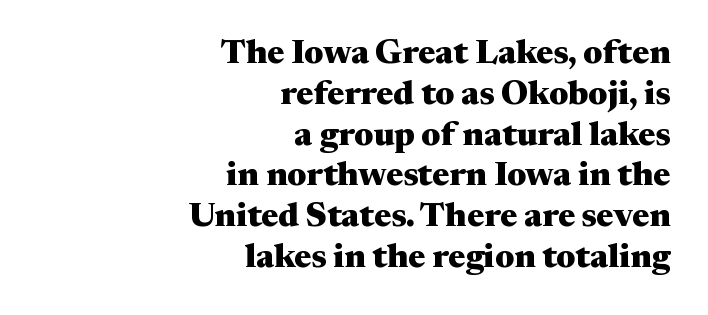
Q: Is the text bold? A: Yes.
Q: Is the text italic (slanted)? A: No, it is upright.
Q: Is the typeface a serif or a sans-serif typeface? A: Serif.
Q: Is the text underlined? A: No.
Q: How is the paragraph aligned? A: Right-aligned.
Q: Is the spacing between letters normal or unusually wide? A: Normal.
Q: Width (condensed, normal, or wide)? A: Wide.
Q: Stroke contrast? A: Medium.
Q: x-height? A: Medium.
Q: Monospaced? A: No.
